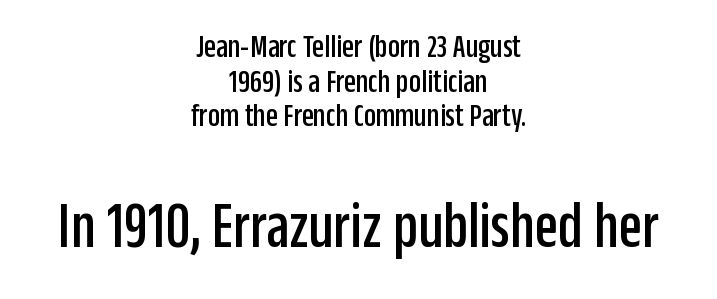
The image shows 67 px condensed sans-serif type, upright; set centered, tight line spacing (1.02x), normal letter spacing, not underlined; the second (bottom) block is 1.97x larger; low stroke contrast and a large x-height.
